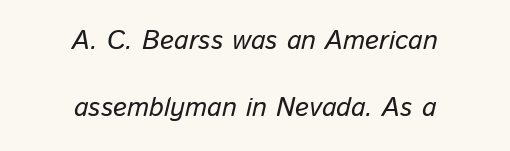
Every row of glyphs is offset so its center matches the block's center. It's the slanting kind of type. Quick note: underline off. Quick note: interline space is abundant. The line texture is even and compact thanks to regular tracking.
